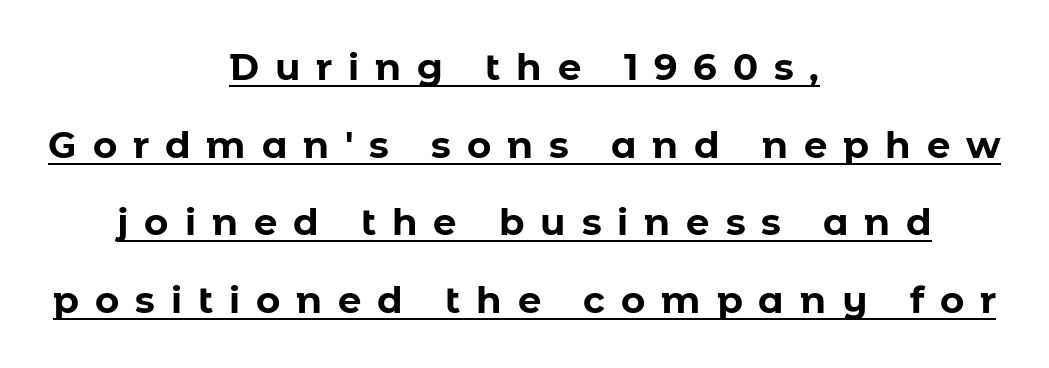
Q: Is the text bold? A: Yes.
Q: Is the text italic (slanted)? A: No, it is upright.
Q: Is the typeface a serif or a sans-serif typeface? A: Sans-serif.
Q: Is the text underlined? A: Yes.
Q: How is the paragraph aligned? A: Centered.
Q: Is the spacing between letters normal or unusually wide? A: Unusually wide.
Q: Is the spacing between lines tight, normal or loose? A: Loose.
Q: Width (condensed, normal, or wide)? A: Normal.
Q: Stroke contrast? A: Low.
Q: x-height? A: Medium.
Q: Monospaced? A: No.
